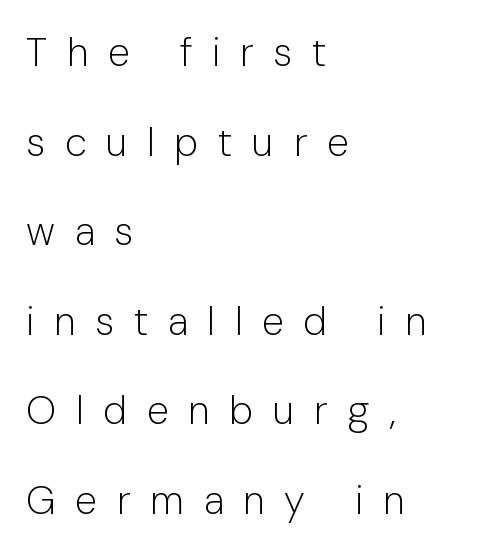
Q: Is the text bold? A: No.
Q: Is the text italic (slanted)? A: No, it is upright.
Q: Is the typeface a serif or a sans-serif typeface? A: Sans-serif.
Q: Is the text underlined? A: No.
Q: How is the paragraph aligned? A: Left-aligned.
Q: Is the spacing between letters normal or unusually wide? A: Unusually wide.
Q: Is the spacing between lines tight, normal or loose? A: Loose.
Q: Width (condensed, normal, or wide)? A: Normal.
Q: Stroke contrast? A: Low.
Q: x-height? A: Medium.
Q: Monospaced? A: No.
